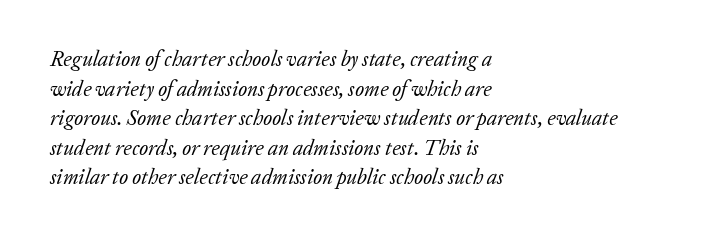
The image shows 21 px text type, italic (leaning right); set left-aligned, normal line spacing (1.41x), normal letter spacing, not underlined.
